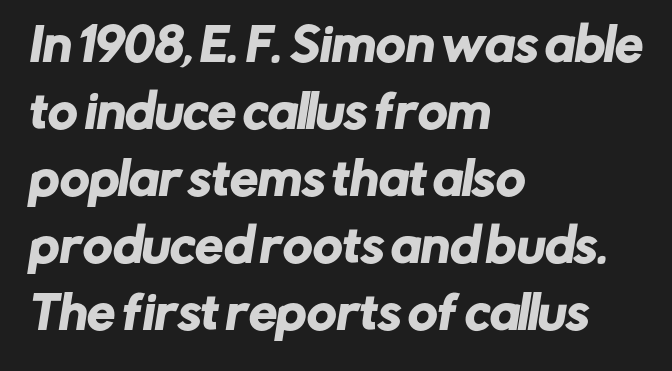
{"serif": "no", "width": "normal", "stroke_contrast": "low", "x_height": "medium", "monospaced": "no", "underline": "no", "align": "left", "line_spacing": "normal", "line_spacing_ratio": 1.49, "letter_spacing": "normal", "letter_spacing_em": 0.0, "glyph_px": 45}
